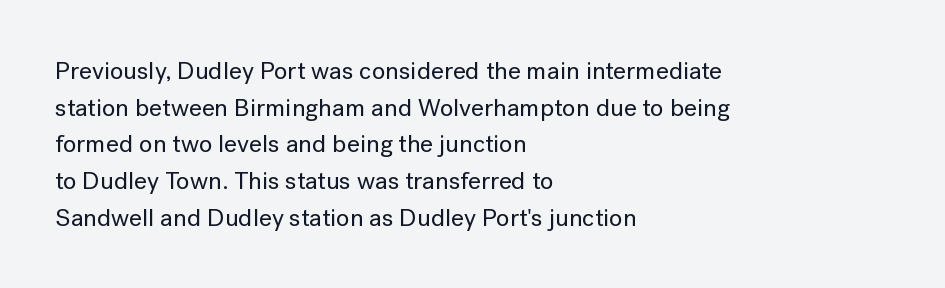
Q: Is the text italic (slanted)? A: No, it is upright.
Q: Is the text underlined? A: No.
Q: How is the paragraph aligned? A: Left-aligned.
Q: Is the spacing between letters normal or unusually wide? A: Normal.
Q: Is the spacing between lines tight, normal or loose? A: Normal.
